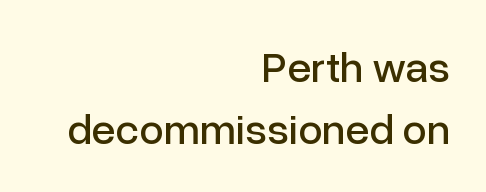
The image shows 43 px sans-serif type, upright; set right-aligned, normal line spacing (1.44x), normal letter spacing, not underlined; low stroke contrast and a medium x-height.
